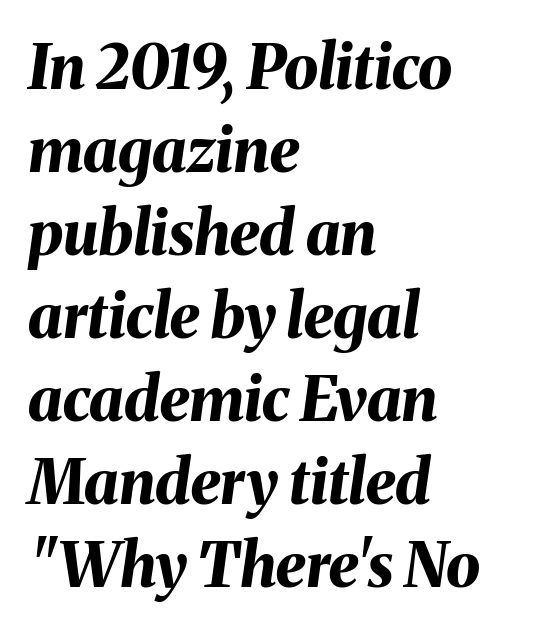
The passage shown has conventional tracking throughout. In terms of leading, this rendering sits right in the middle. Quick note: italic. You could not count columns in this text — the font is proportionally spaced.
